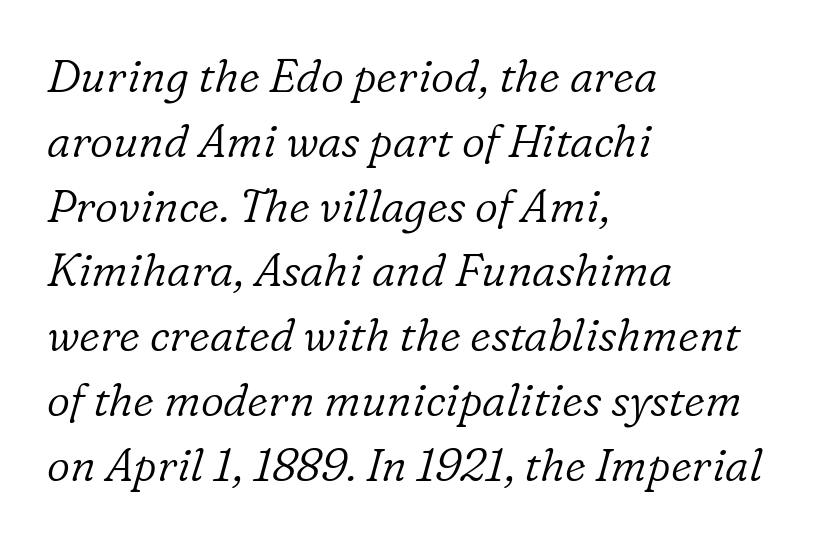
The image shows 45 px light serif type, italic (leaning right); set left-aligned, normal line spacing (1.44x), normal letter spacing, not underlined; low stroke contrast and a medium x-height.
